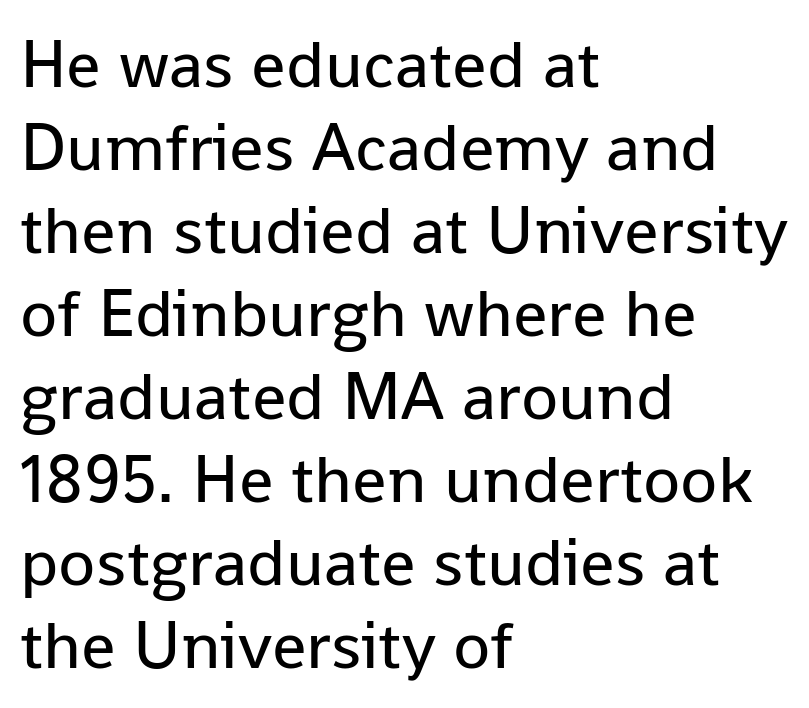
Q: Is the text bold? A: No.
Q: Is the text italic (slanted)? A: No, it is upright.
Q: Is the typeface a serif or a sans-serif typeface? A: Sans-serif.
Q: Is the text underlined? A: No.
Q: How is the paragraph aligned? A: Left-aligned.
Q: Is the spacing between letters normal or unusually wide? A: Normal.
Q: Width (condensed, normal, or wide)? A: Normal.
Q: Stroke contrast? A: Low.
Q: x-height? A: Medium.
Q: Monospaced? A: No.
